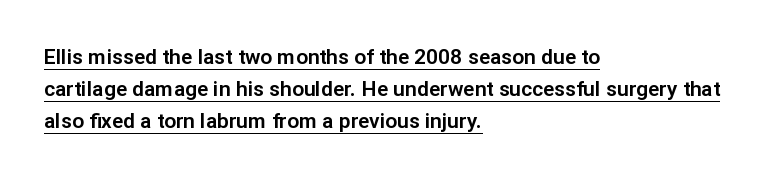
Normally led — the rows are evenly, conventionally spaced. Left-aligned paragraph, ragged on the right. This sample carries an underscore along the baseline area. Quick note: not italic, upright.
